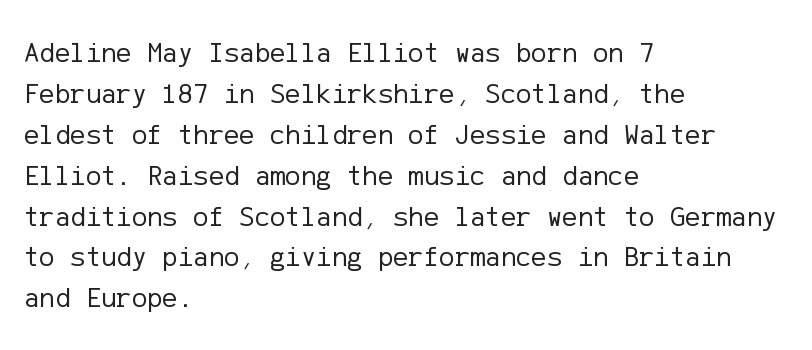
{"serif": "no", "italic": "no", "bold": "no", "weight": "regular", "width": "normal", "stroke_contrast": "low", "x_height": "medium", "underline": "no", "align": "left", "line_spacing": "normal", "line_spacing_ratio": 1.41, "letter_spacing": "normal", "letter_spacing_em": 0.0, "glyph_px": 29}
